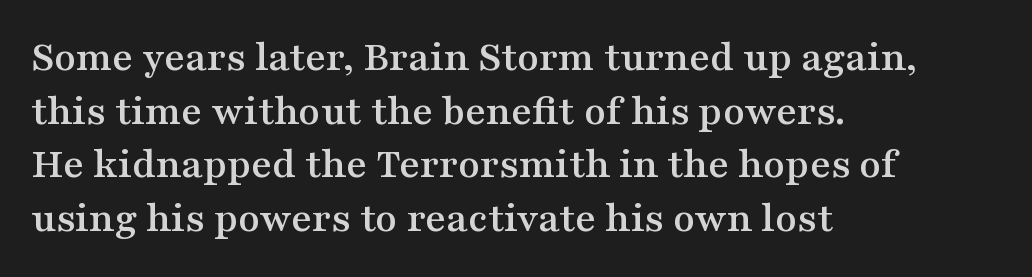
{"serif": "yes", "italic": "no", "width": "wide", "stroke_contrast": "medium", "x_height": "medium", "monospaced": "no", "underline": "no", "align": "left", "line_spacing_ratio": 1.22, "letter_spacing": "normal", "letter_spacing_em": 0.0, "glyph_px": 44}
